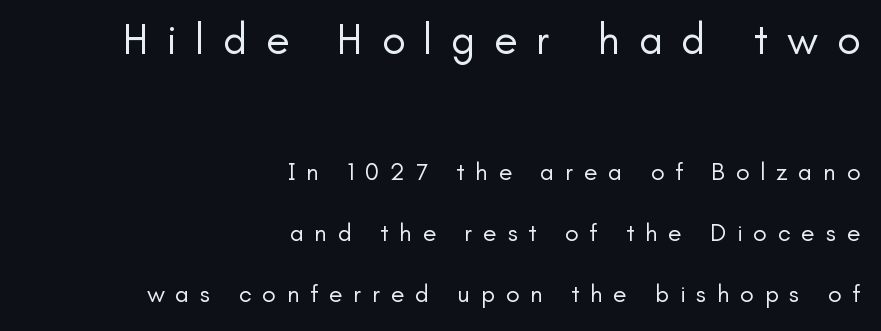
Q: Is the text bold? A: No.
Q: Is the text italic (slanted)? A: No, it is upright.
Q: Is the typeface a serif or a sans-serif typeface? A: Sans-serif.
Q: Is the text underlined? A: No.
Q: How is the paragraph aligned? A: Right-aligned.
Q: Is the spacing between letters normal or unusually wide? A: Unusually wide.
Q: Is the spacing between lines tight, normal or loose? A: Loose.
Q: Which block of text is set in a larger size, the first (top) or the second (bottom)? A: The first (top) one.
Q: Width (condensed, normal, or wide)? A: Normal.
Q: Stroke contrast? A: Low.
Q: x-height? A: Small.
Q: Monospaced? A: No.
